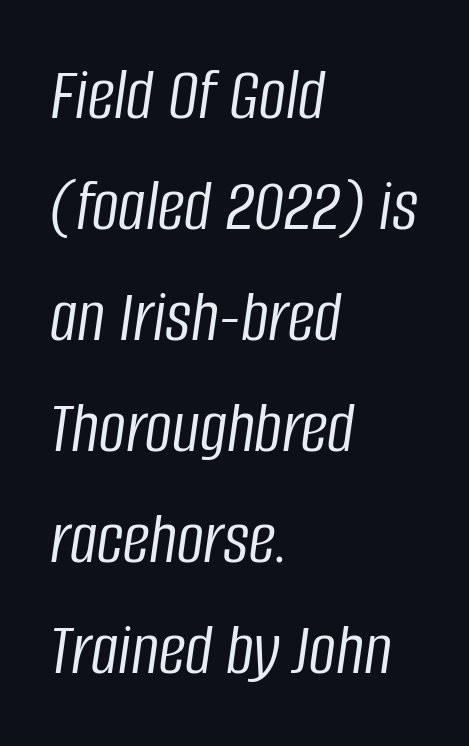
Q: Is the text bold? A: No.
Q: Is the text italic (slanted)? A: Yes, it leans right by about 8 degrees.
Q: Is the text underlined? A: No.
Q: How is the paragraph aligned? A: Left-aligned.
Q: Is the spacing between letters normal or unusually wide? A: Normal.
Q: Is the spacing between lines tight, normal or loose? A: Normal.
Q: Width (condensed, normal, or wide)? A: Condensed.
Q: Stroke contrast? A: Low.
Q: x-height? A: Large.
Q: Monospaced? A: No.
